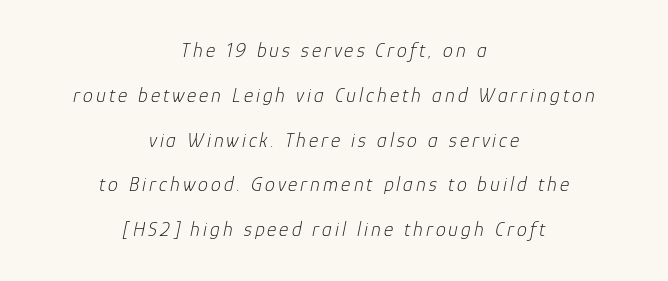
The image shows 20 px text type, italic (leaning right); set centered, loose line spacing (2.24x), not underlined.
